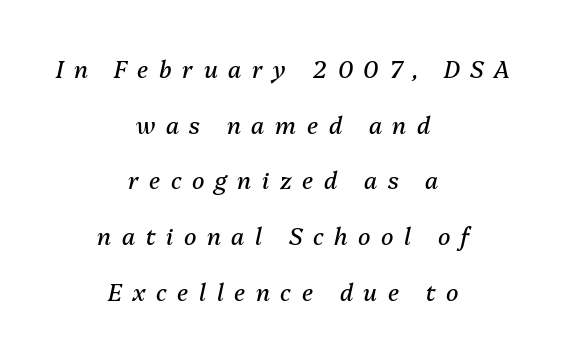
Q: Is the text bold? A: No.
Q: Is the text italic (slanted)? A: Yes, it leans right by about 13 degrees.
Q: Is the text underlined? A: No.
Q: How is the paragraph aligned? A: Centered.
Q: Is the spacing between letters normal or unusually wide? A: Unusually wide.
Q: Is the spacing between lines tight, normal or loose? A: Loose.
